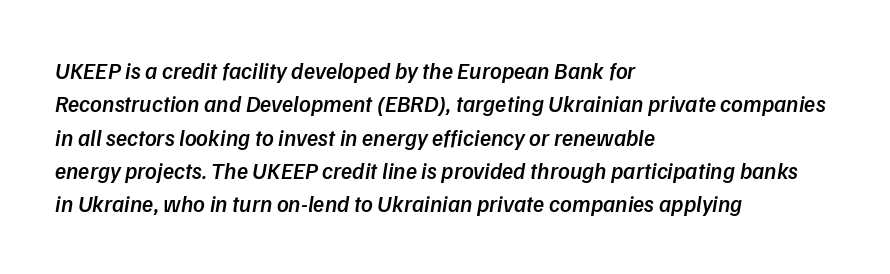
Q: Is the text bold? A: Semi-bold.
Q: Is the text italic (slanted)? A: Yes, it leans right by about 9 degrees.
Q: Is the text underlined? A: No.
Q: How is the paragraph aligned? A: Left-aligned.
Q: Is the spacing between letters normal or unusually wide? A: Normal.
Q: Is the spacing between lines tight, normal or loose? A: Normal.
